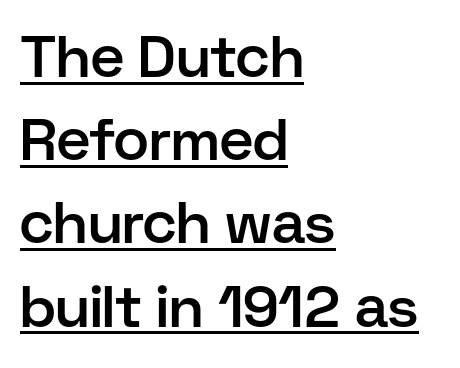
The image shows 59 px semibold sans-serif type, upright; set left-aligned, normal line spacing (1.41x), normal letter spacing, underlined; low stroke contrast and a medium x-height.
